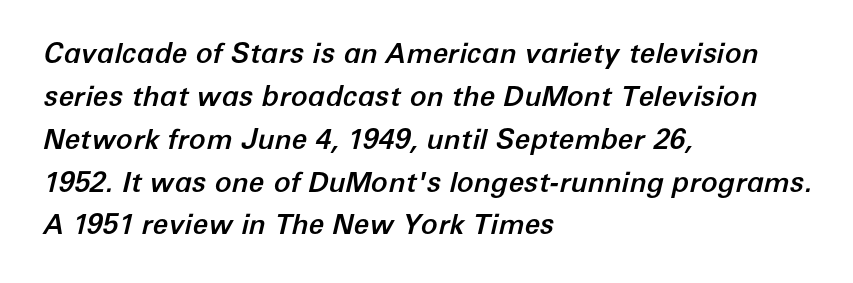
Q: Is the text italic (slanted)? A: Yes, it leans right by about 12 degrees.
Q: Is the text underlined? A: No.
Q: How is the paragraph aligned? A: Left-aligned.
Q: Is the spacing between letters normal or unusually wide? A: Normal.
Q: Is the spacing between lines tight, normal or loose? A: Normal.
Q: Width (condensed, normal, or wide)? A: Normal.
Q: Stroke contrast? A: Low.
Q: x-height? A: Medium.
Q: Monospaced? A: No.
